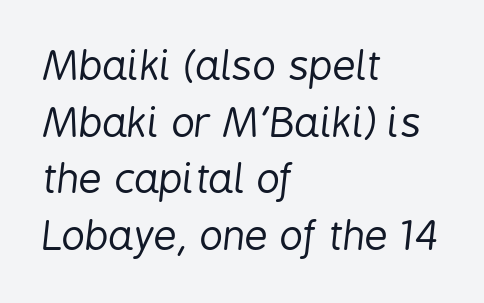
A clean baseline with only descenders dipping below it. It's the slanting kind of type. The lines sit at an ordinary, default distance from one another. Words appear dense and cohesive because spacing is normal. Think of a printed novel: that variable character pitch is what you see here.
